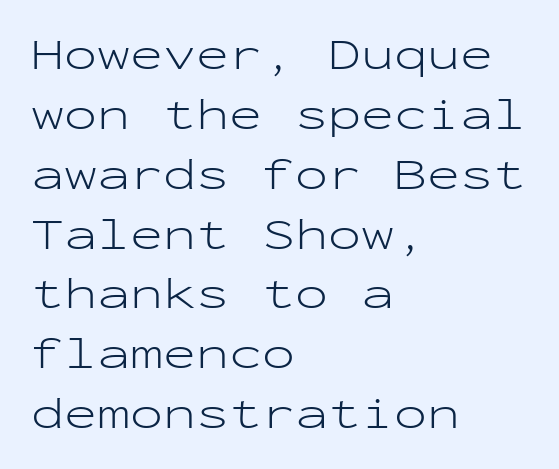
In terms of leading, this rendering sits right in the middle. The space directly below the letters is spotless. Vertical stems look standard width or narrower in stroke. Tracking value appears to be zero — textbook default spacing. Ascenders rise straight up at ninety degrees. Monospaced: the letters line up in strict vertical columns.
